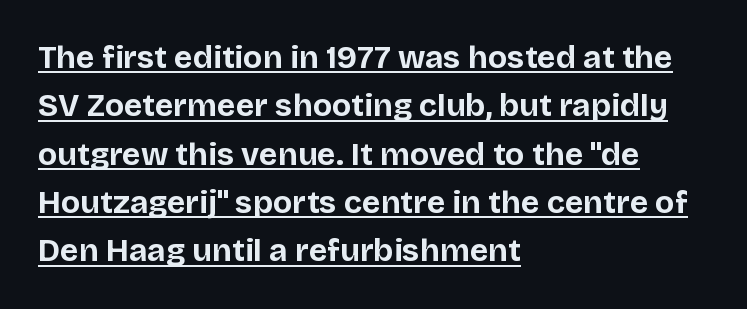
The letters sit at their default tracking, neither squeezed nor spread. Upright lettering throughout. Line beginnings align vertically; line endings do not. Summary of vertical rhythm: regular, with standard interline spacing. Each line of the rendering has a horizontal stroke beneath the glyphs. Spacing verdict: proportional, widths tailored to each character.
